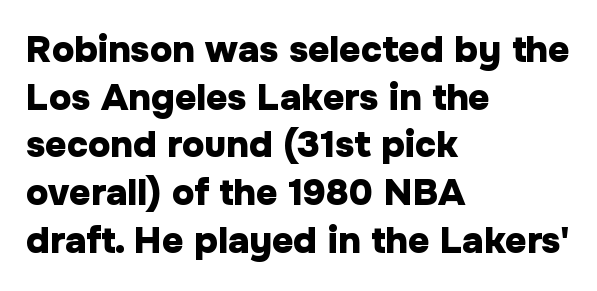
{"serif": "no", "italic": "no", "bold": "yes", "weight": "heavy", "width": "normal", "stroke_contrast": "low", "x_height": "medium", "monospaced": "no", "underline": "no", "align": "left", "line_spacing": "normal", "line_spacing_ratio": 1.29, "letter_spacing": "normal", "letter_spacing_em": 0.0, "glyph_px": 37}
